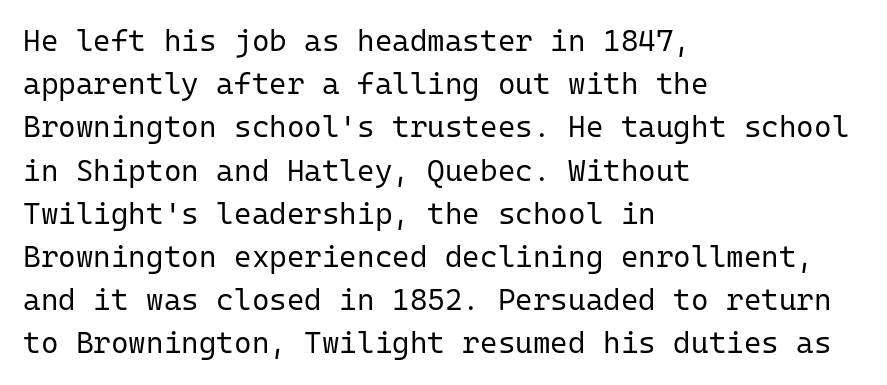
{"serif": "no", "italic": "no", "bold": "no", "weight": "regular", "width": "normal", "stroke_contrast": "low", "x_height": "medium", "monospaced": "yes", "underline": "no", "align": "left", "line_spacing": "normal", "line_spacing_ratio": 1.44, "letter_spacing": "normal", "letter_spacing_em": 0.0, "glyph_px": 30}
